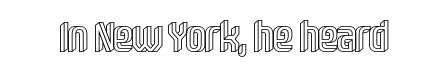
{"italic": "no", "width": "condensed", "x_height": "large", "monospaced": "no", "underline": "no", "letter_spacing": "normal", "letter_spacing_em": 0.0, "glyph_px": 43}
